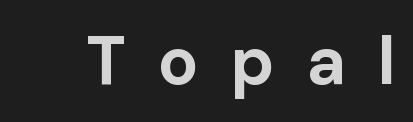
The image shows 67 px bold sans-serif type, upright; set unusually wide letter spacing (+0.48 em), not underlined; low stroke contrast and a medium x-height.
